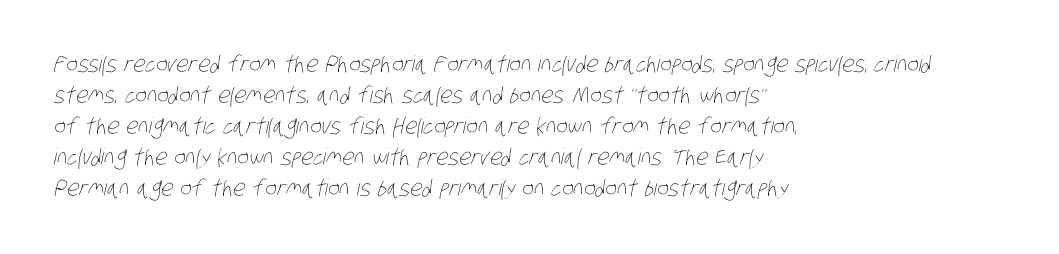
No word sits above an underline. Words appear dense and cohesive because spacing is normal. The ragged edge is on the right, which tells us the setting is flush left. If you measured baseline to baseline, you'd find a middling distance.
